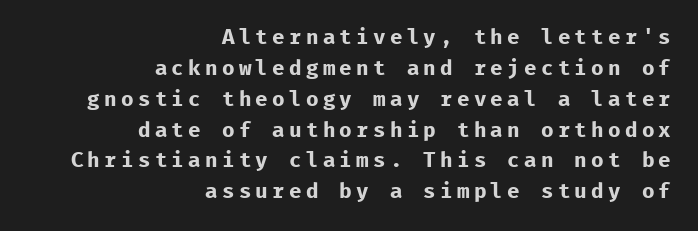
Underline: absent. Someone cranked the tracking dial way up on this one. These lines carry a lot of weight — the face is fully bold. The type sits square on the baseline with zero lean. A typesetter would call this leading conventional body-copy spacing.
